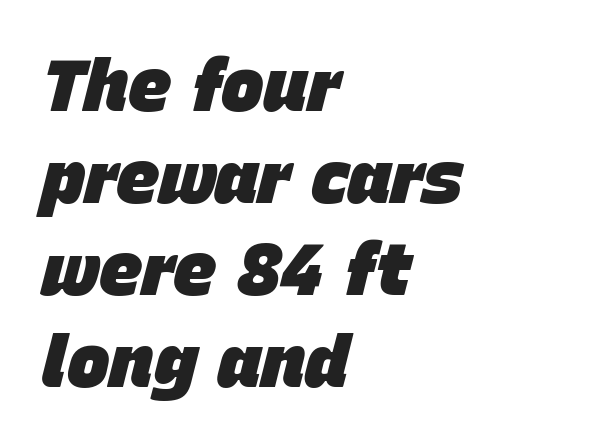
The image shows 72 px heavy type, italic (leaning right); set left-aligned, normal line spacing (1.28x), normal letter spacing, not underlined; low stroke contrast and a large x-height.
